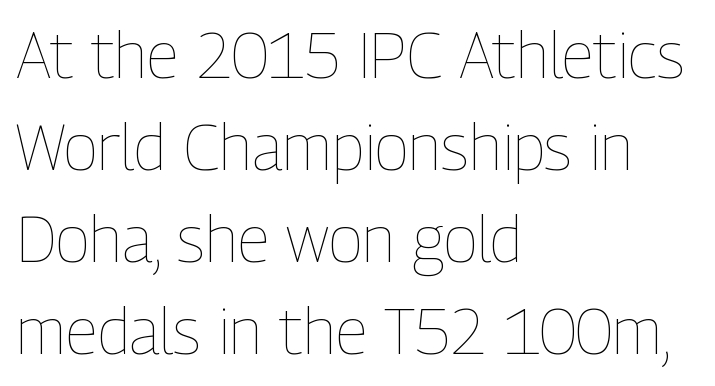
{"italic": "no", "bold": "no", "weight": "thin", "width": "condensed", "stroke_contrast": "low", "x_height": "medium", "monospaced": "no", "underline": "no", "align": "left", "line_spacing": "normal", "line_spacing_ratio": 1.44, "letter_spacing": "normal", "letter_spacing_em": 0.0, "glyph_px": 64}
